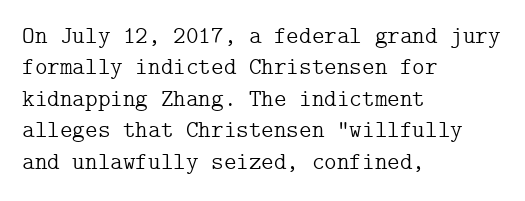
The image shows 24 px text type, upright; set left-aligned, normal line spacing (1.31x), normal letter spacing, not underlined.
